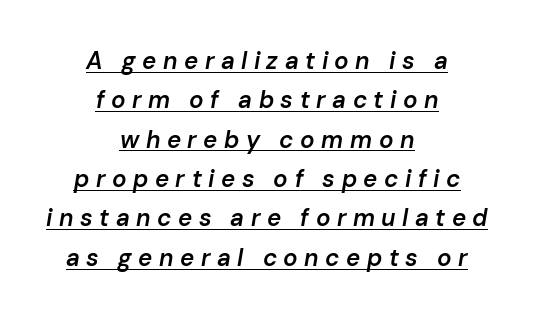
{"italic": "yes", "lean": "right", "slant_degrees": 10, "bold": "semi", "underline": "yes", "align": "center", "line_spacing": "normal", "line_spacing_ratio": 1.64, "letter_spacing": "wide", "letter_spacing_em": 0.27, "glyph_px": 24}
